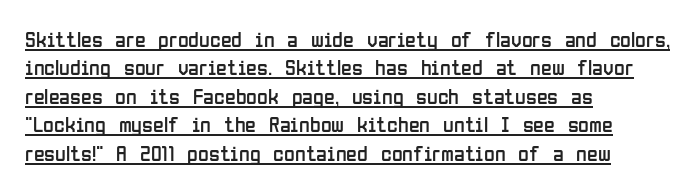
The text block is weighted toward the left margin, trailing off unevenly rightward. Characters follow at the spacing the type designer built in. Heaviness? Minimal to ordinary, like unemphasized prose. The string is rendered with underlining switched on. The axis of the letterforms is exactly vertical. The block of text has a typical density, with ordinary space between rows.
